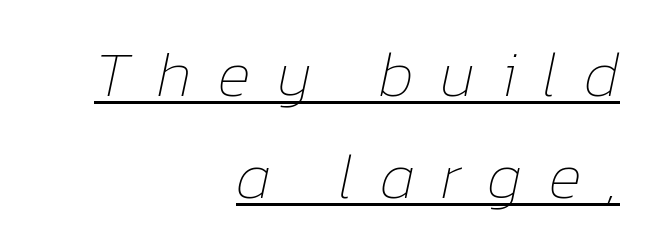
Q: Is the text bold? A: No.
Q: Is the text italic (slanted)? A: Yes, it leans right by about 12 degrees.
Q: Is the text underlined? A: Yes.
Q: How is the paragraph aligned? A: Right-aligned.
Q: Is the spacing between letters normal or unusually wide? A: Unusually wide.
Q: Is the spacing between lines tight, normal or loose? A: Normal.
Q: Width (condensed, normal, or wide)? A: Normal.
Q: Stroke contrast? A: Low.
Q: x-height? A: Medium.
Q: Monospaced? A: No.
